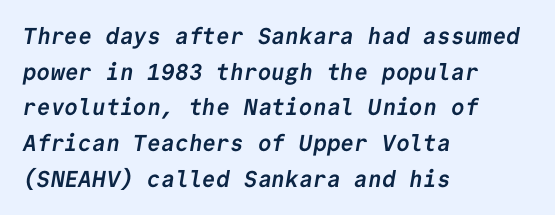
The image shows 23 px bold type; set left-aligned, normal line spacing (1.55x), normal letter spacing, not underlined.
